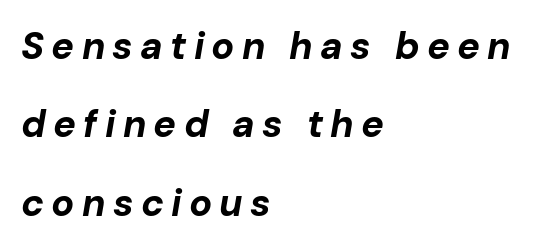
The image shows 38 px bold type, italic (leaning right); set left-aligned, loose line spacing (2.06x), not underlined; low stroke contrast and a medium x-height.
